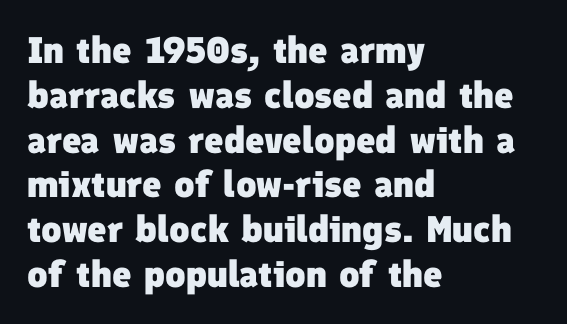
Q: Is the text bold? A: Yes.
Q: Is the typeface a serif or a sans-serif typeface? A: Sans-serif.
Q: Is the text underlined? A: No.
Q: How is the paragraph aligned? A: Left-aligned.
Q: Is the spacing between letters normal or unusually wide? A: Normal.
Q: Width (condensed, normal, or wide)? A: Normal.
Q: Stroke contrast? A: Low.
Q: x-height? A: Medium.
Q: Monospaced? A: No.
